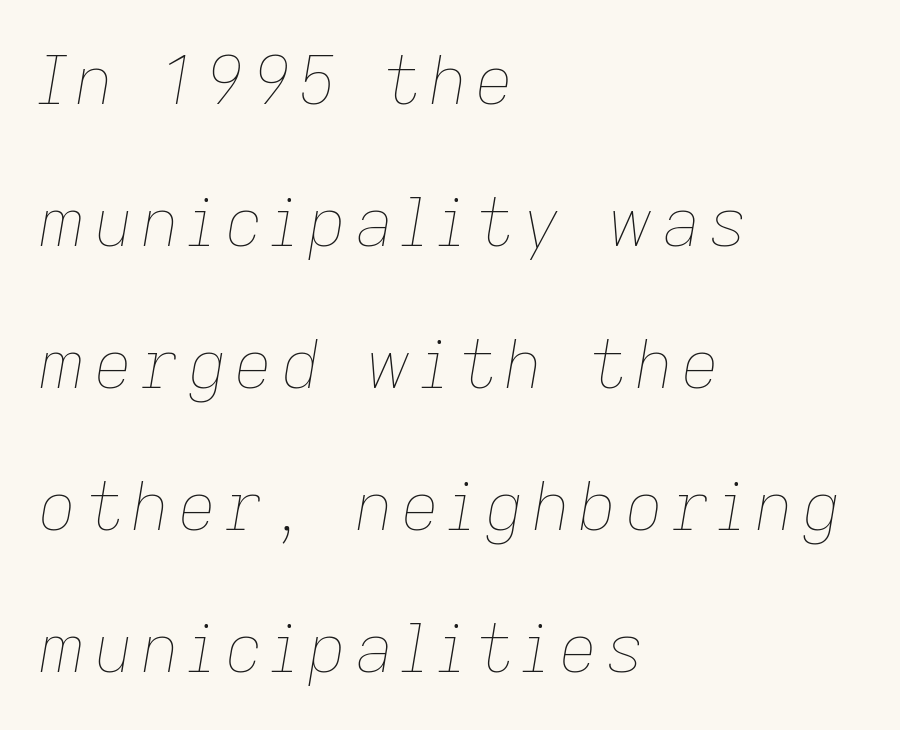
{"italic": "yes", "lean": "right", "slant_degrees": 9, "bold": "no", "weight": "thin", "width": "normal", "stroke_contrast": "low", "x_height": "medium", "monospaced": "no", "underline": "no", "align": "left", "line_spacing": "loose", "line_spacing_ratio": 2.12, "glyph_px": 67}
